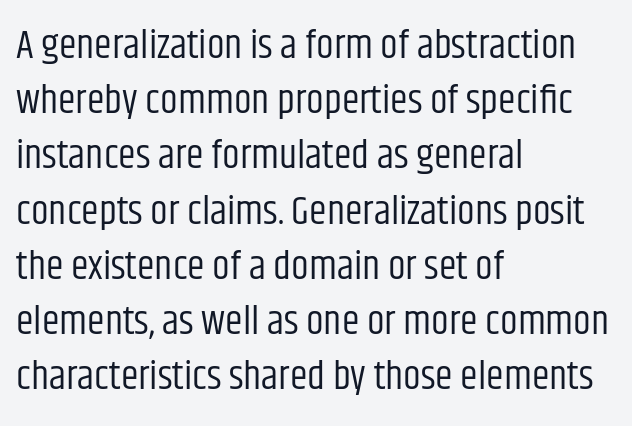
{"serif": "no", "italic": "no", "bold": "no", "weight": "regular", "width": "condensed", "stroke_contrast": "low", "x_height": "large", "monospaced": "no", "underline": "no", "align": "left", "line_spacing": "normal", "line_spacing_ratio": 1.38, "letter_spacing": "normal", "letter_spacing_em": 0.0, "glyph_px": 40}
